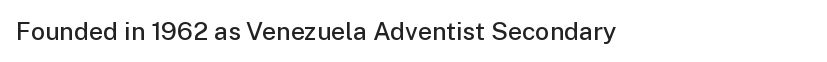
The image shows 25 px text type, upright; set normal letter spacing, not underlined.
